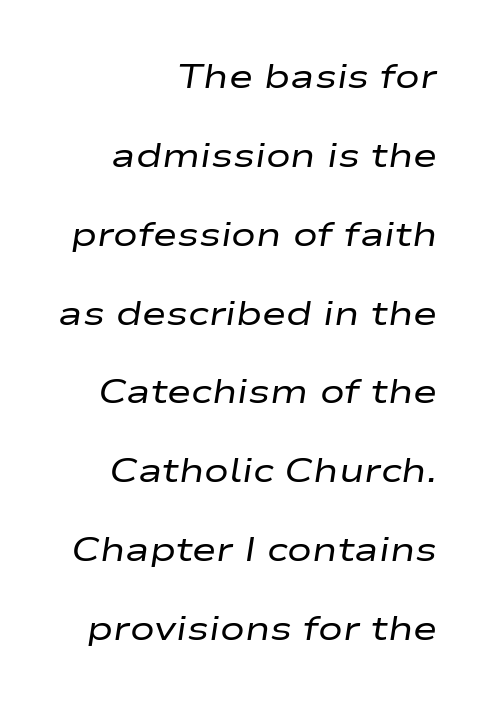
Stems here are at most as thick as an everyday book face. Descenders are the only things crossing below the line. The tracking reads as untouched default to a designer's eye. Honestly, the rows look like they've been pulled way apart. The rendering uses natural spacing where letterforms have individual widths. The passage is arranged like a letterhead date or caption credit — flush right.
